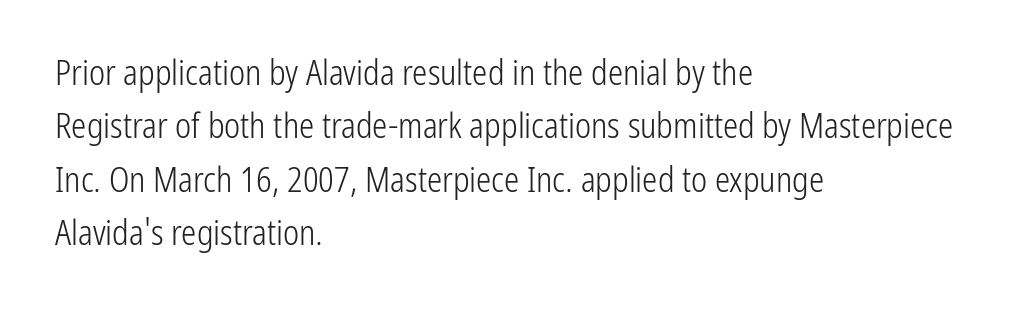
The image shows 34 px light, condensed sans-serif type, upright; set left-aligned, normal line spacing (1.57x), normal letter spacing, not underlined; low stroke contrast and a medium x-height.
